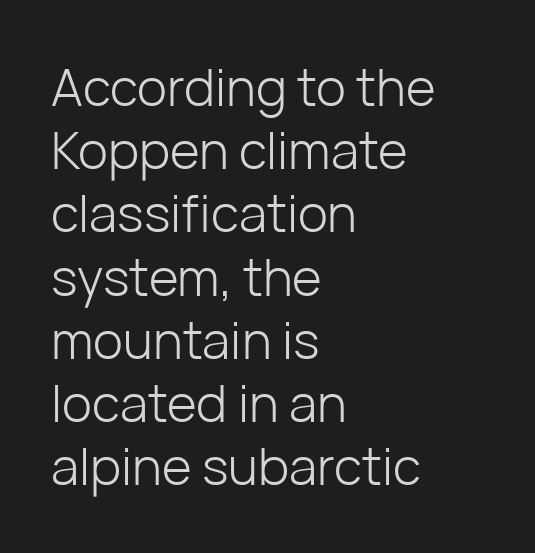
{"serif": "no", "italic": "no", "bold": "no", "weight": "light", "width": "normal", "stroke_contrast": "low", "x_height": "medium", "monospaced": "no", "underline": "no", "align": "left", "line_spacing_ratio": 1.24, "letter_spacing": "normal", "letter_spacing_em": 0.0, "glyph_px": 51}
